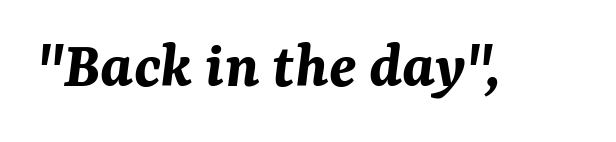
{"italic": "yes", "lean": "right", "slant_degrees": 7, "bold": "yes", "weight": "bold", "width": "normal", "stroke_contrast": "medium", "x_height": "medium", "monospaced": "no", "underline": "no", "letter_spacing": "normal", "letter_spacing_em": 0.0, "glyph_px": 67}
